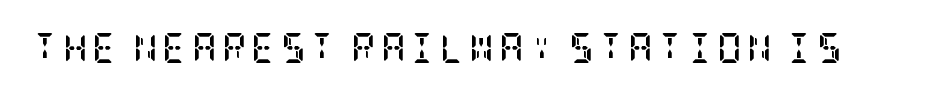
Q: Is the text bold? A: Yes.
Q: Is the text italic (slanted)? A: No, it is upright.
Q: Is the typeface a serif or a sans-serif typeface? A: Serif.
Q: Is the text underlined? A: No.
Q: Width (condensed, normal, or wide)? A: Condensed.
Q: Stroke contrast? A: Low.
Q: x-height? A: Large.
